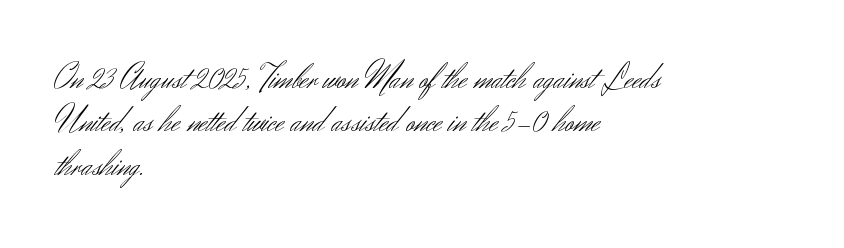
The image shows 35 px light sans-serif type; set left-aligned, line spacing 1.24x, normal letter spacing, not underlined; medium stroke contrast and a small x-height.
